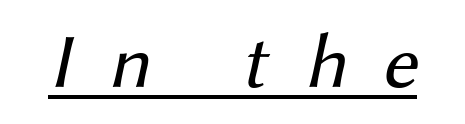
Q: Is the text bold? A: No.
Q: Is the typeface a serif or a sans-serif typeface? A: Sans-serif.
Q: Is the text underlined? A: Yes.
Q: Is the spacing between letters normal or unusually wide? A: Unusually wide.
Q: Width (condensed, normal, or wide)? A: Normal.
Q: Stroke contrast? A: Medium.
Q: x-height? A: Medium.
Q: Monospaced? A: No.
